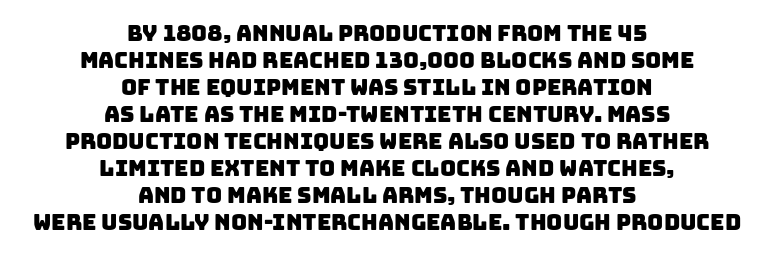
{"underline": "no", "align": "center", "line_spacing_ratio": 1.23, "letter_spacing": "normal", "letter_spacing_em": 0.0, "glyph_px": 22}
